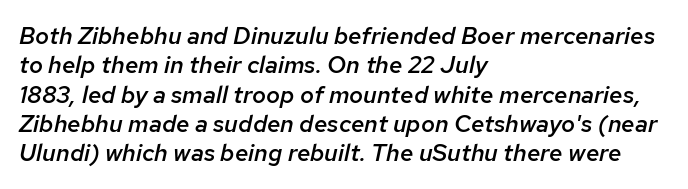
Q: Is the text bold? A: Semi-bold.
Q: Is the text italic (slanted)? A: Yes, it leans right by about 12 degrees.
Q: Is the text underlined? A: No.
Q: How is the paragraph aligned? A: Left-aligned.
Q: Is the spacing between letters normal or unusually wide? A: Normal.
